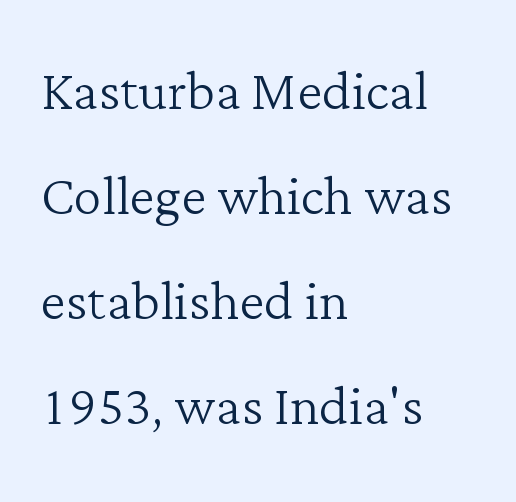
Underlining? Definitely not there. Is the type heavy? It reads as light-to-regular instead. Compared with typical body copy, the letter spacing here is the same. A typesetter would call this leading conventional body-copy spacing.
